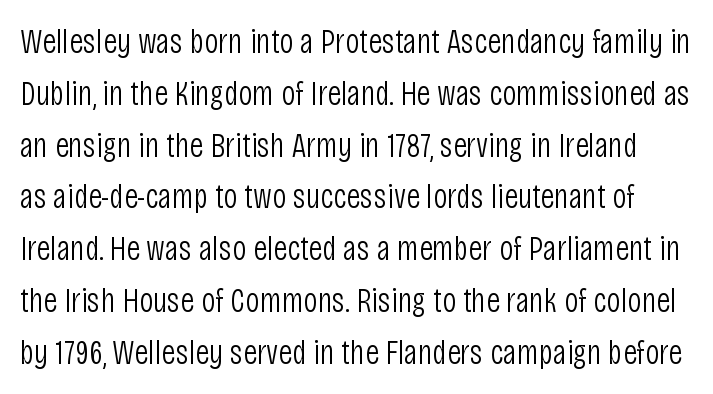
The image shows 35 px light, condensed sans-serif type, upright; set normal line spacing (1.48x), normal letter spacing, not underlined; low stroke contrast and a large x-height.
